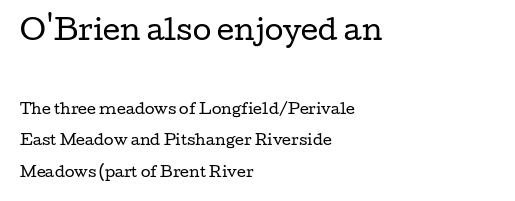
Q: Is the text bold? A: No.
Q: Is the text italic (slanted)? A: No, it is upright.
Q: Is the text underlined? A: No.
Q: How is the paragraph aligned? A: Left-aligned.
Q: Is the spacing between letters normal or unusually wide? A: Normal.
Q: Is the spacing between lines tight, normal or loose? A: Loose.
Q: Which block of text is set in a larger size, the first (top) or the second (bottom)? A: The first (top) one.
